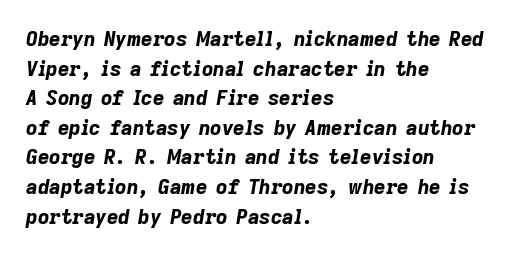
Weight check: bold — yes, fully. Baseline-to-baseline distance is the conventional proportion of letter height. An italicized treatment has been applied to the whole sample. Look at the tracking — it's just the regular setting, nothing added. Check the space under the baseline: it is left empty. Compared with a centered layout, this one pins lines to the left instead.
